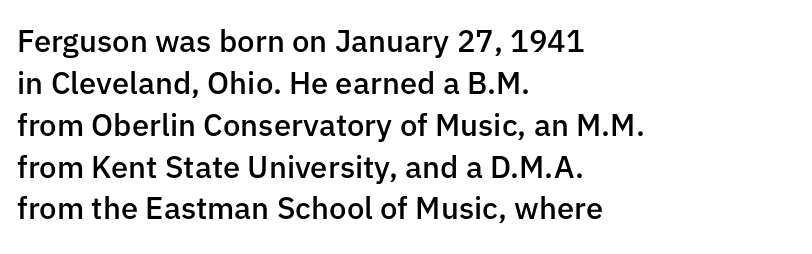
Q: Is the text bold? A: Semi-bold.
Q: Is the text italic (slanted)? A: No, it is upright.
Q: Is the typeface a serif or a sans-serif typeface? A: Sans-serif.
Q: Is the text underlined? A: No.
Q: How is the paragraph aligned? A: Left-aligned.
Q: Is the spacing between letters normal or unusually wide? A: Normal.
Q: Is the spacing between lines tight, normal or loose? A: Normal.
Q: Width (condensed, normal, or wide)? A: Normal.
Q: Stroke contrast? A: Low.
Q: x-height? A: Medium.
Q: Monospaced? A: No.
